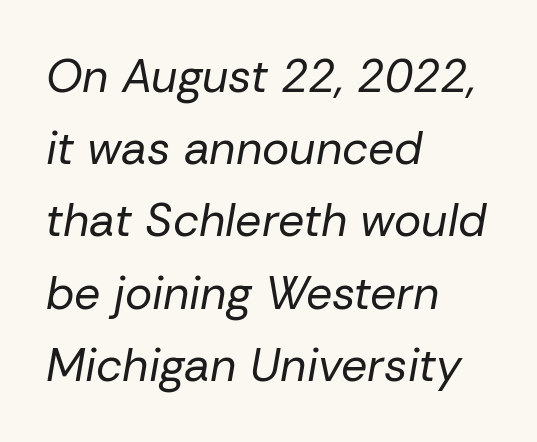
Think of a printed novel: that variable character pitch is what you see here. There is no visible air inserted between adjacent glyphs. Does the lettering tilt? It does — this is italic. The characters are drawn with everyday or finer stroke widths. Notice how the passage keeps a crisp vertical edge on the left only.
